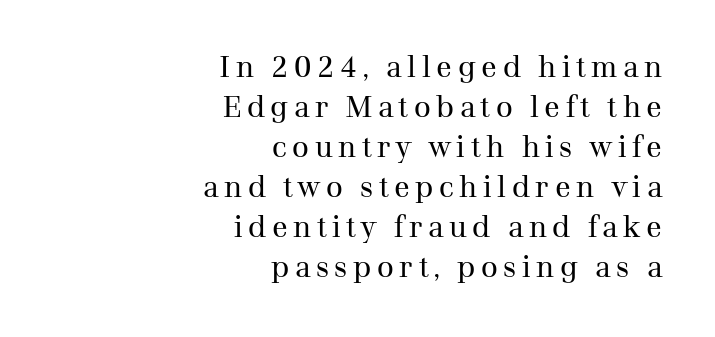
Q: Is the text bold? A: No.
Q: Is the text italic (slanted)? A: No, it is upright.
Q: Is the typeface a serif or a sans-serif typeface? A: Serif.
Q: Is the text underlined? A: No.
Q: How is the paragraph aligned? A: Right-aligned.
Q: Is the spacing between lines tight, normal or loose? A: Normal.
Q: Width (condensed, normal, or wide)? A: Normal.
Q: Stroke contrast? A: Medium.
Q: x-height? A: Medium.
Q: Monospaced? A: No.
